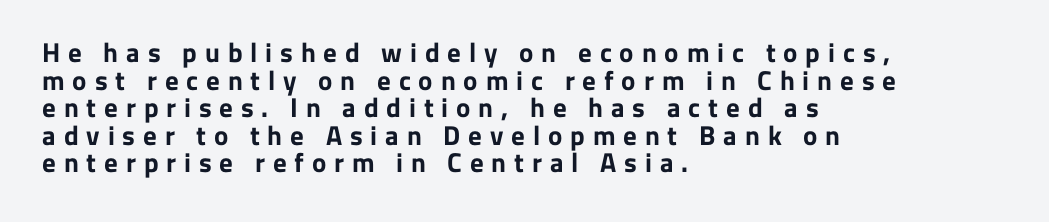
Q: Is the text bold? A: Yes.
Q: Is the text italic (slanted)? A: No, it is upright.
Q: Is the text underlined? A: No.
Q: How is the paragraph aligned? A: Left-aligned.
Q: Is the spacing between letters normal or unusually wide? A: Unusually wide.
Q: Is the spacing between lines tight, normal or loose? A: Tight.
